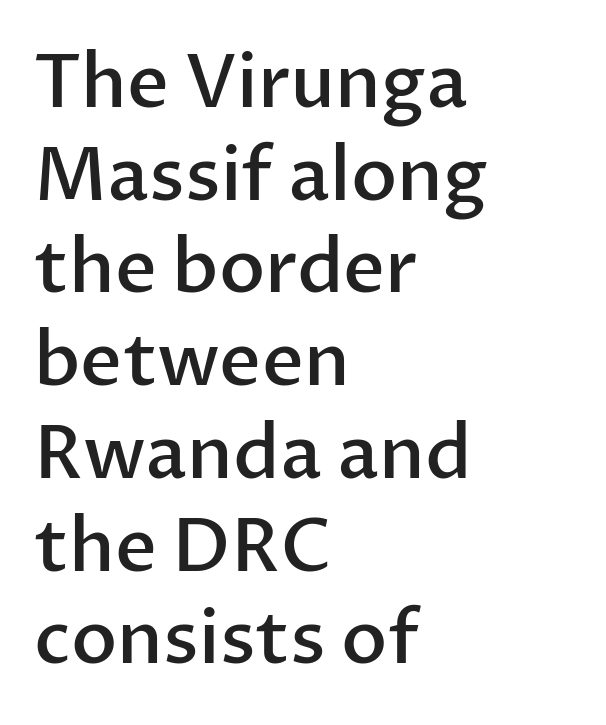
Q: Is the text bold? A: Semi-bold.
Q: Is the text italic (slanted)? A: No, it is upright.
Q: Is the typeface a serif or a sans-serif typeface? A: Sans-serif.
Q: Is the text underlined? A: No.
Q: How is the paragraph aligned? A: Left-aligned.
Q: Is the spacing between letters normal or unusually wide? A: Normal.
Q: Is the spacing between lines tight, normal or loose? A: Normal.
Q: Width (condensed, normal, or wide)? A: Normal.
Q: Stroke contrast? A: Low.
Q: x-height? A: Medium.
Q: Monospaced? A: No.
